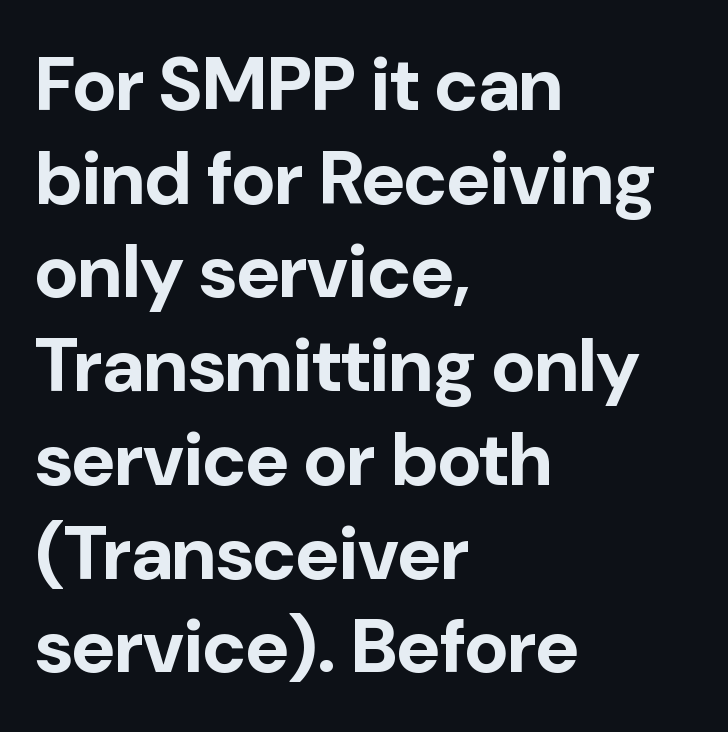
Q: Is the text bold? A: Yes.
Q: Is the text italic (slanted)? A: No, it is upright.
Q: Is the typeface a serif or a sans-serif typeface? A: Sans-serif.
Q: Is the text underlined? A: No.
Q: How is the paragraph aligned? A: Left-aligned.
Q: Is the spacing between letters normal or unusually wide? A: Normal.
Q: Is the spacing between lines tight, normal or loose? A: Normal.
Q: Width (condensed, normal, or wide)? A: Normal.
Q: Stroke contrast? A: Low.
Q: x-height? A: Medium.
Q: Monospaced? A: No.
